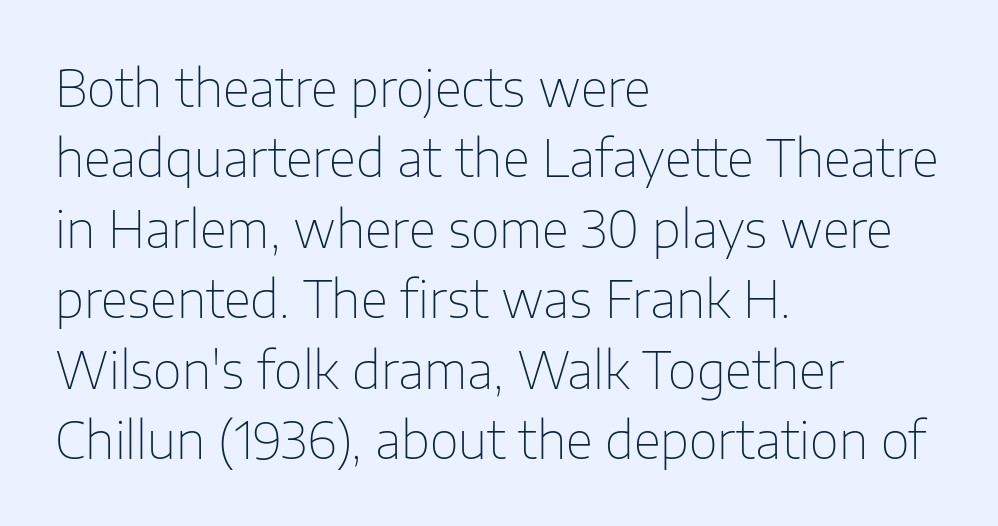
The image shows 50 px thin sans-serif type, upright; set left-aligned, normal line spacing (1.41x), normal letter spacing, not underlined; low stroke contrast and a medium x-height.
